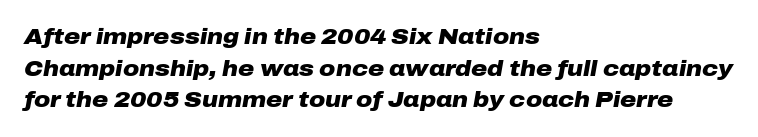
Short note: letters normally spaced. The compositor pushed each line to the left boundary. Descenders hang freely into open space. The rendering uses a moderate line-height, typical for paragraphs. Would a proofreader flag this as italicized? Yes. How heavy is the stroke? Heavy — this is a bold.
